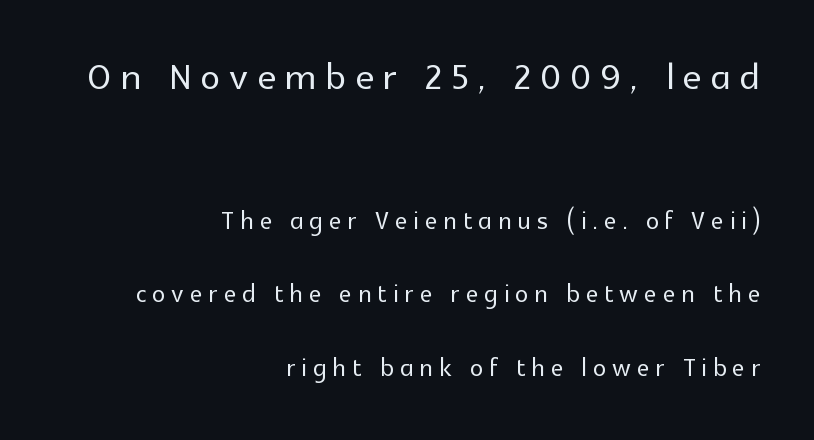
You could fit nearly another row in the gap between these rows. A bare baseline throughout the passage. Which chunk is bigger? The first one — the top block dwarfs the bottom. Is this a sans? Yes — the strokes have no serifs.
